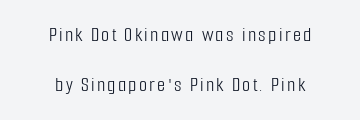
{"italic": "no", "bold": "no", "underline": "no", "align": "center", "line_spacing": "loose", "line_spacing_ratio": 2.38, "glyph_px": 21}
